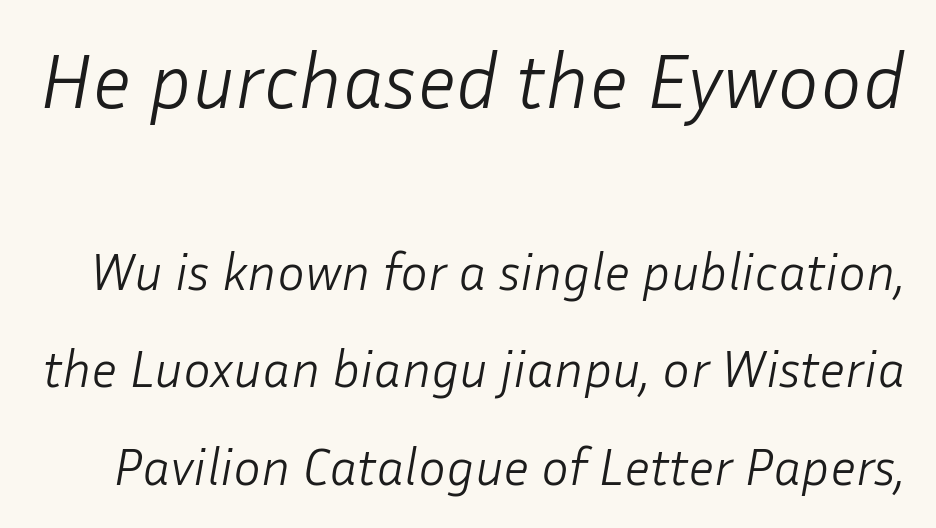
The image shows 78 px light type, italic (leaning right); set line spacing 1.87x, normal letter spacing, not underlined; the first (top) block is 1.5x larger; low stroke contrast and a medium x-height.
